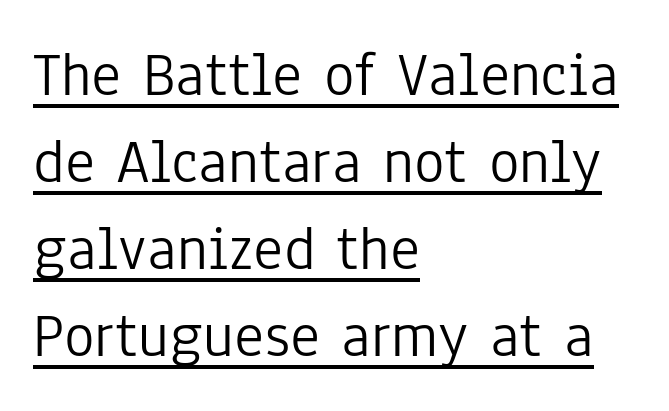
{"serif": "no", "italic": "no", "bold": "no", "weight": "light", "width": "condensed", "stroke_contrast": "low", "x_height": "medium", "monospaced": "no", "underline": "yes", "align": "left", "line_spacing": "normal", "line_spacing_ratio": 1.36, "letter_spacing": "normal", "letter_spacing_em": 0.0, "glyph_px": 64}
